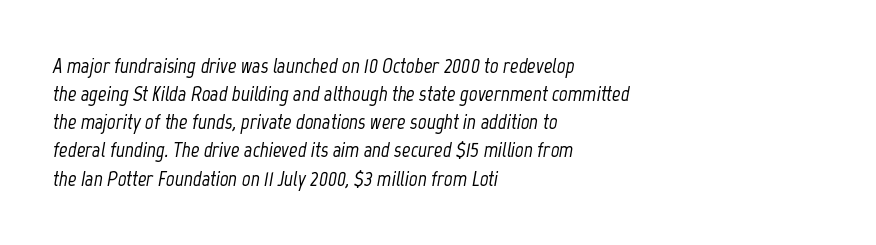
Q: Is the text italic (slanted)? A: Yes, it leans right by about 12 degrees.
Q: Is the text underlined? A: No.
Q: How is the paragraph aligned? A: Left-aligned.
Q: Is the spacing between letters normal or unusually wide? A: Normal.
Q: Is the spacing between lines tight, normal or loose? A: Normal.
